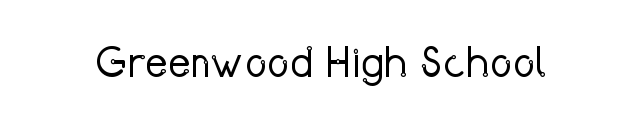
{"serif": "no", "italic": "no", "bold": "no", "weight": "regular", "width": "condensed", "stroke_contrast": "low", "x_height": "medium", "monospaced": "no", "underline": "no", "letter_spacing": "normal", "letter_spacing_em": 0.0, "glyph_px": 43}
